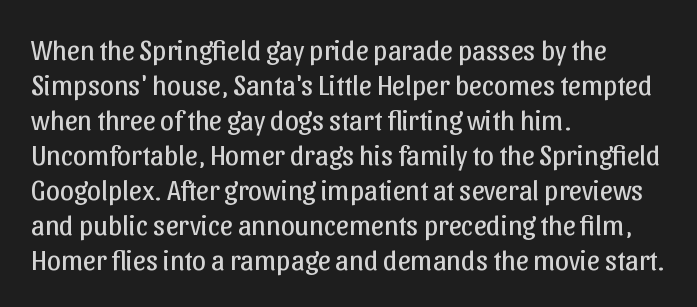
Q: Is the text bold? A: No.
Q: Is the text italic (slanted)? A: No, it is upright.
Q: Is the typeface a serif or a sans-serif typeface? A: Sans-serif.
Q: Is the text underlined? A: No.
Q: How is the paragraph aligned? A: Left-aligned.
Q: Is the spacing between letters normal or unusually wide? A: Normal.
Q: Is the spacing between lines tight, normal or loose? A: Normal.
Q: Width (condensed, normal, or wide)? A: Normal.
Q: Stroke contrast? A: Low.
Q: x-height? A: Medium.
Q: Monospaced? A: No.
